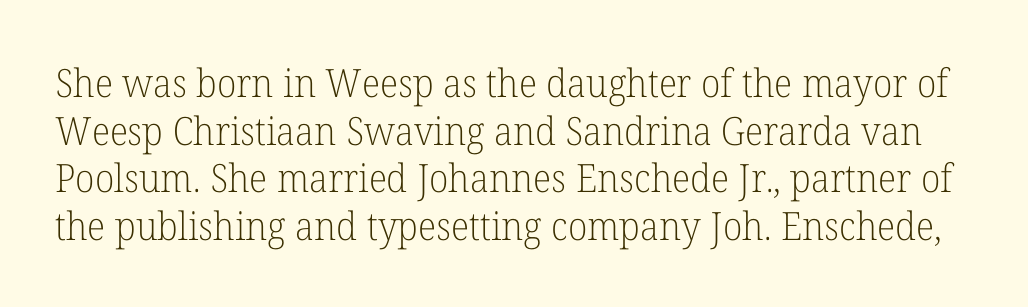
The face used here is proportionally spaced, like ordinary book or web type. Just letters on the line, the space beneath them empty. Each stroke keeps to a modest, everyday thickness or less. Unlike italic type, these characters show no tilt at all. The typeface chosen for these lines features serifs. Each word holds together tightly as a unit, with standard inter-letter gaps.
